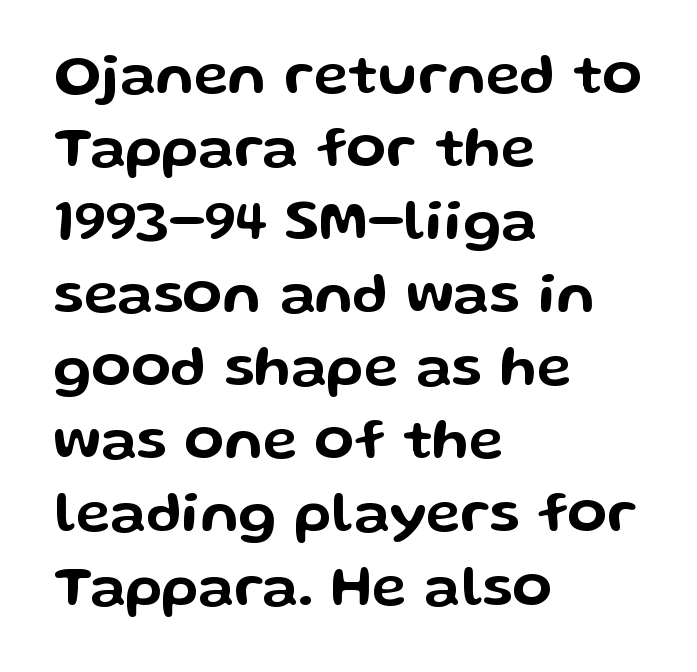
{"serif": "no", "italic": "no", "width": "wide", "stroke_contrast": "low", "x_height": "medium", "monospaced": "no", "underline": "no", "align": "left", "line_spacing": "normal", "line_spacing_ratio": 1.26, "letter_spacing": "normal", "letter_spacing_em": 0.0, "glyph_px": 58}
